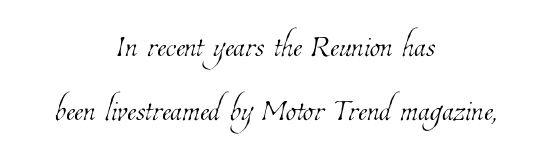
Q: Is the text bold? A: No.
Q: Is the text underlined? A: No.
Q: How is the paragraph aligned? A: Centered.
Q: Is the spacing between letters normal or unusually wide? A: Normal.
Q: Is the spacing between lines tight, normal or loose? A: Normal.
Q: Width (condensed, normal, or wide)? A: Condensed.
Q: Stroke contrast? A: Low.
Q: x-height? A: Medium.
Q: Monospaced? A: No.
